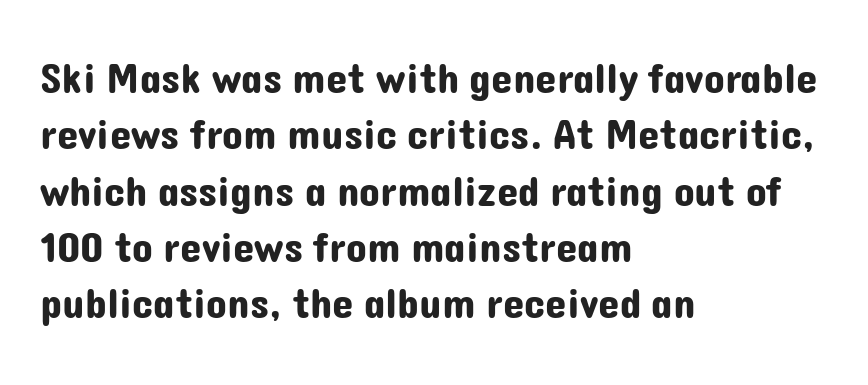
The lettering holds an erect, upright posture throughout. Does the type have serifs? No, each stem ends abruptly. Note the varied advance widths — an 'i' is clearly narrower than an 'm'. Normally led — the rows are evenly, conventionally spaced.
